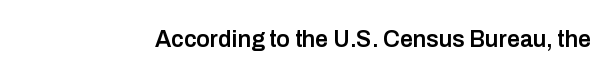
No extra tracking has been applied to these lines. The area under the type is left untouched. Weight: semibold (demi). If you drew a line through each stem, it would be perfectly vertical.
